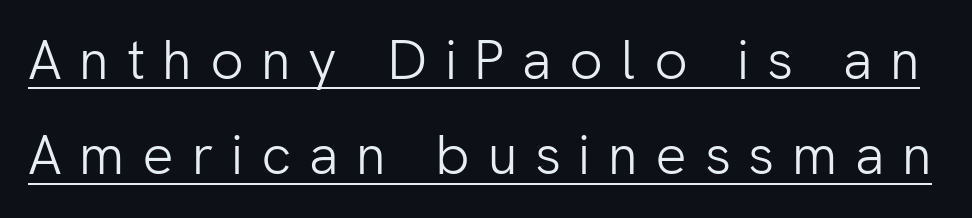
Italic: no, the glyphs are upright roman. Is this a fixed-width face? No — the glyphs have proportional, varying widths. This sample uses a sans-serif face. The rendered words wear a rule along their underside. The cut favours lightness, reaching ordinary text weight at its darkest.
